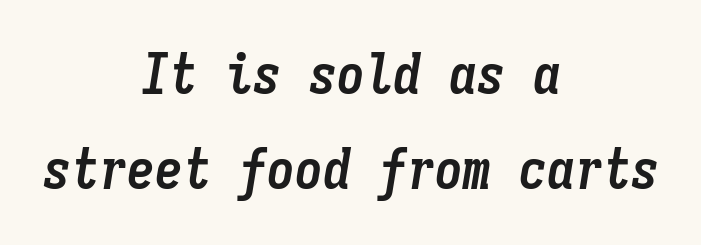
Reading down the column, the eye jumps a familiar distance to each next line. Words appear dense and cohesive because spacing is normal. Descenders hang freely into open space. Do the characters align in a grid? Yes, the font is monospaced. Set as a true bold cut, around the 700 mark. This is oblique type, the kind used for emphasis or titles.
